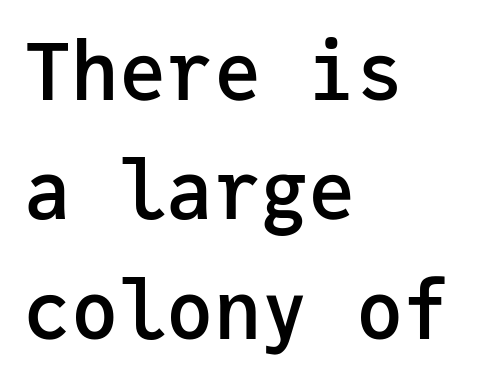
{"serif": "no", "italic": "no", "bold": "semi", "weight": "semibold", "width": "normal", "stroke_contrast": "low", "x_height": "medium", "monospaced": "yes", "underline": "no", "align": "left", "line_spacing": "normal", "line_spacing_ratio": 1.51, "letter_spacing": "normal", "letter_spacing_em": 0.0, "glyph_px": 79}
